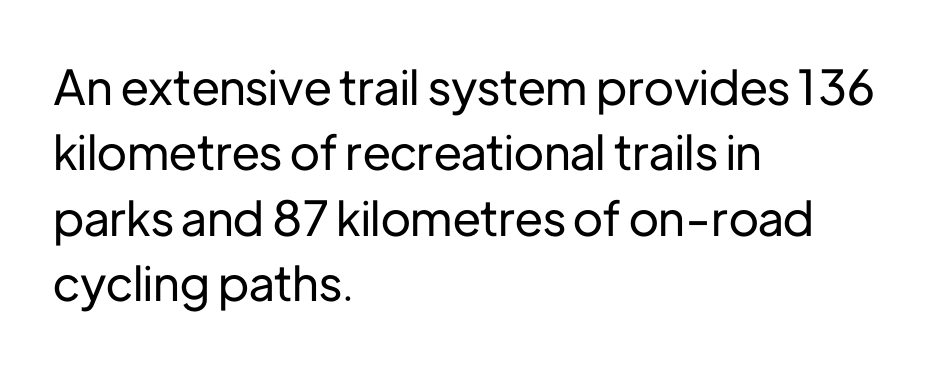
The image shows 48 px sans-serif type, upright; set left-aligned, normal line spacing (1.36x), normal letter spacing, not underlined; low stroke contrast and a medium x-height.
